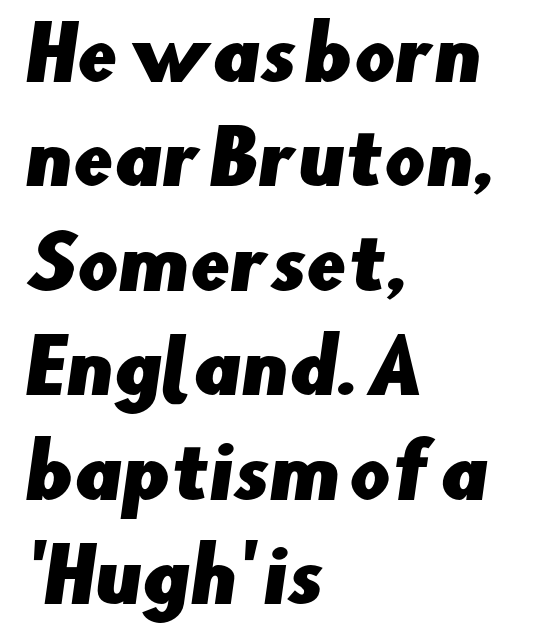
The image shows 72 px sans-serif type; set left-aligned, normal line spacing (1.45x), normal letter spacing, not underlined; low stroke contrast and a small x-height.
